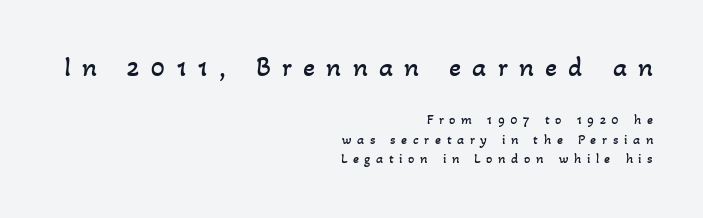
The image shows 28 px regular-weight type; set right-aligned, normal line spacing (1.39x), unusually wide letter spacing (+0.4 em), not underlined; the first (top) block is 2.0x larger; low stroke contrast and a small x-height.
